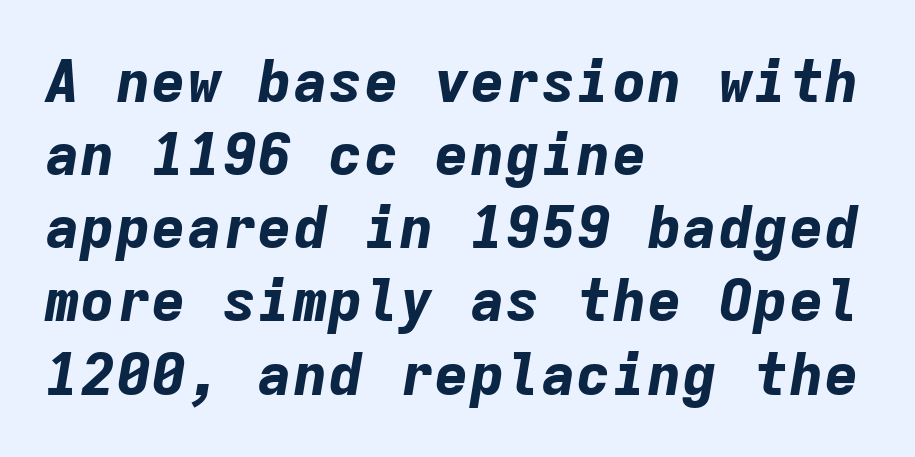
{"italic": "yes", "lean": "right", "slant_degrees": 9, "bold": "yes", "weight": "bold", "width": "normal", "stroke_contrast": "low", "x_height": "medium", "monospaced": "yes", "underline": "no", "align": "left", "line_spacing_ratio": 1.24, "letter_spacing": "normal", "letter_spacing_em": 0.0, "glyph_px": 59}
